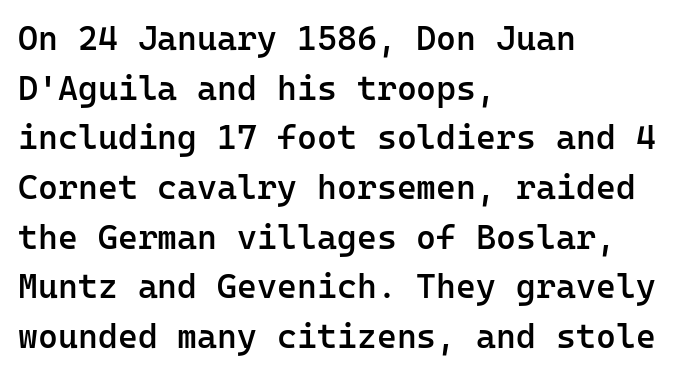
The image shows 34 px semibold sans-serif type, upright, monospaced; set left-aligned, normal line spacing (1.46x), normal letter spacing, not underlined; low stroke contrast and a medium x-height.
